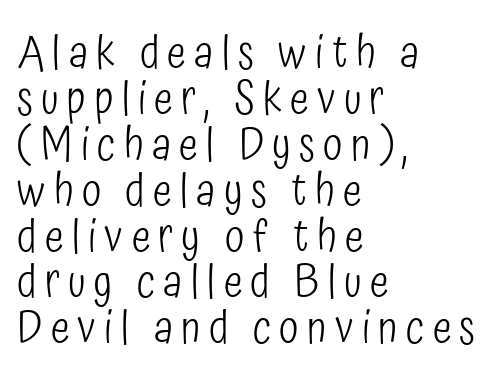
The image shows 45 px light, condensed sans-serif type, upright; set left-aligned, tight line spacing (1.02x), not underlined; low stroke contrast and a medium x-height.
